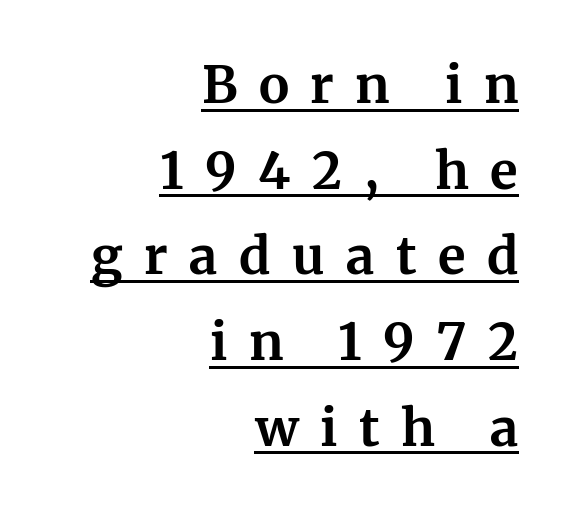
{"serif": "yes", "italic": "no", "bold": "yes", "weight": "bold", "width": "normal", "stroke_contrast": "medium", "x_height": "medium", "monospaced": "no", "underline": "yes", "align": "right", "line_spacing": "normal", "line_spacing_ratio": 1.68, "letter_spacing": "wide", "letter_spacing_em": 0.42, "glyph_px": 51}
